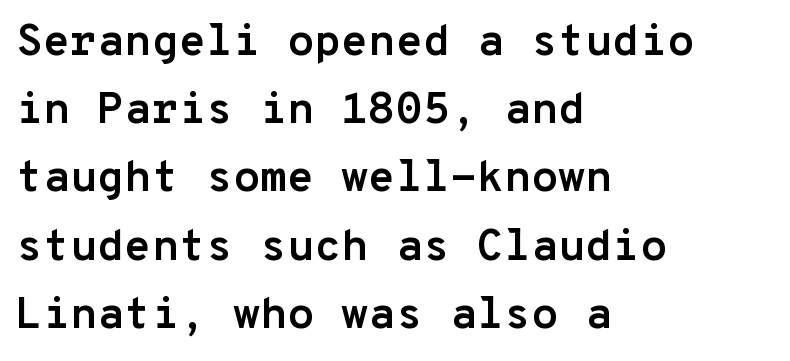
Are there feet on the stems? There aren't — it's a sans. Each letter, wide or thin by design, is forced into the same width here. How would I describe the line gaps? Plain and ordinary. Teacher's note: observe the even left margin — that is flush-left alignment. Characters remain perfectly vertical along every line. Here the glyphs are tracked normally, forming tight word shapes.
